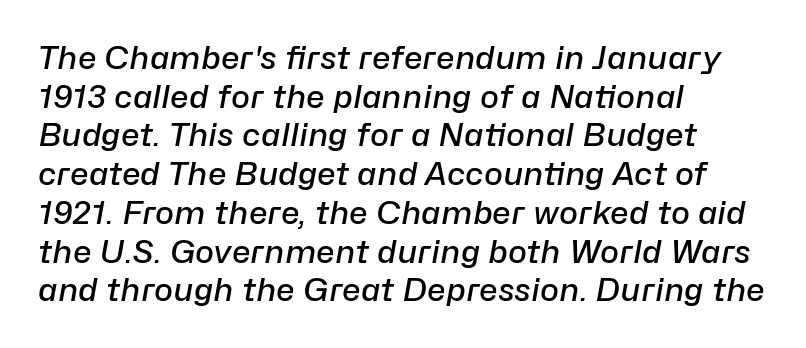
{"italic": "yes", "lean": "right", "slant_degrees": 10, "bold": "semi", "weight": "semibold", "width": "normal", "stroke_contrast": "low", "x_height": "medium", "monospaced": "no", "underline": "no", "align": "left", "line_spacing_ratio": 1.21, "letter_spacing": "normal", "letter_spacing_em": 0.0, "glyph_px": 32}
